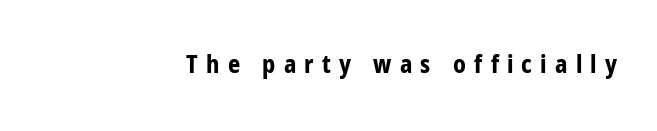
The image shows 24 px bold type, upright; set right-aligned, unusually wide letter spacing (+0.34 em), not underlined.
